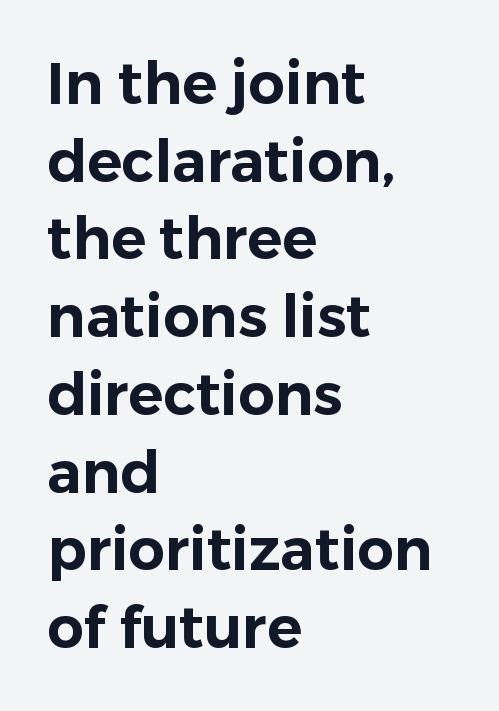
A classic flush-left, rag-right setting is used for this passage. In terms of posture, this sample is upright. Note the varied advance widths — an 'i' is clearly narrower than an 'm'. Grotesque or geometric, the face here clearly has no serifs. The zone under the glyphs is completely vacant.
